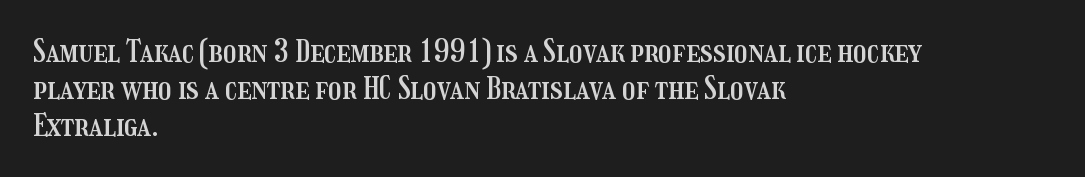
The face used here is proportionally spaced, like ordinary book or web type. Every row of glyphs begins at an identical x-position on the left. The typography opts for an upright posture over an oblique one. Glyph-to-glyph distance matches everyday printed text. The string is rendered with underlining switched off.
